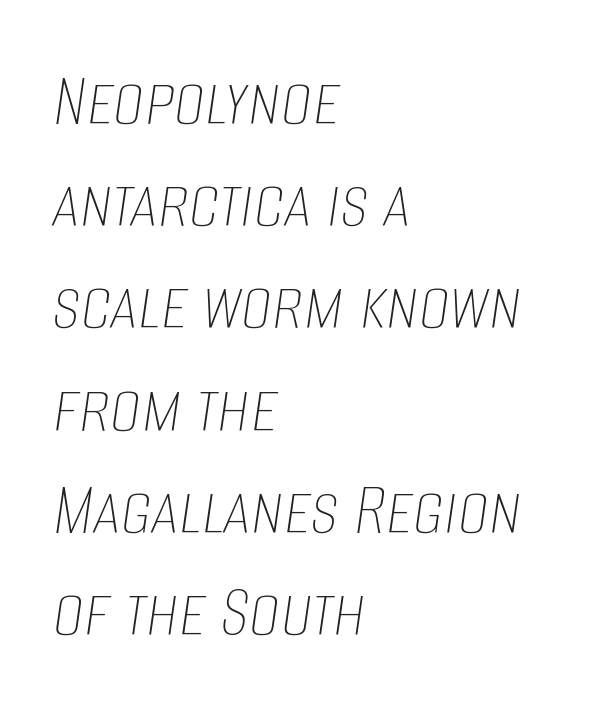
Honestly, the letter spacing is just normal — you wouldn't notice it. Quick note: underline off. Here the designer chose a conventional face with non-uniform glyph widths. Heft: none added — not bold. This sample keeps an unexceptional amount of space between lines. The paragraph has a hard left edge and a soft right edge.
